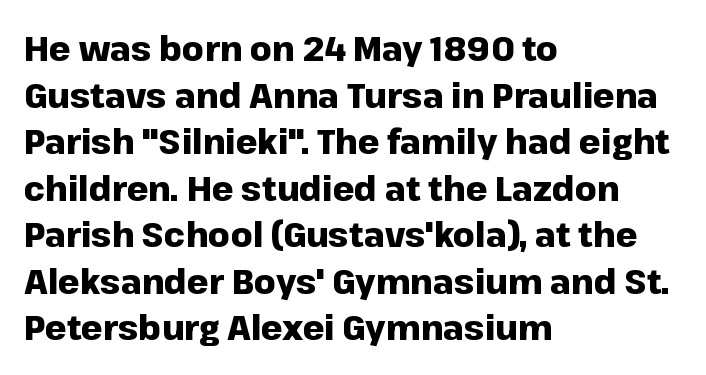
{"serif": "no", "italic": "no", "bold": "yes", "weight": "heavy", "width": "normal", "stroke_contrast": "low", "x_height": "medium", "monospaced": "no", "underline": "no", "align": "left", "line_spacing": "normal", "line_spacing_ratio": 1.37, "letter_spacing": "normal", "letter_spacing_em": 0.0, "glyph_px": 34}
